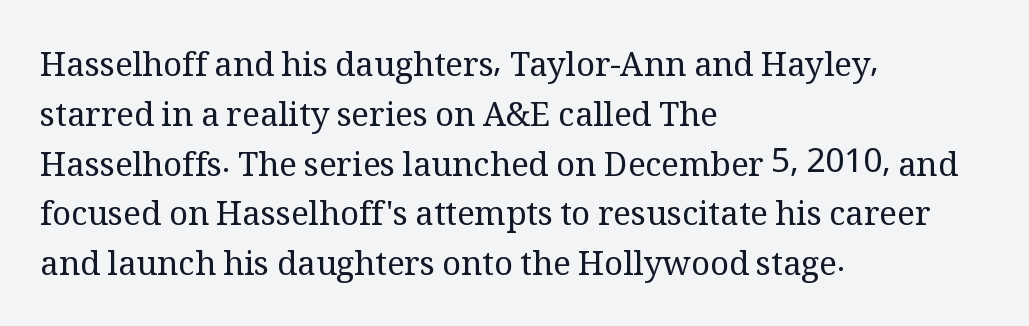
The image shows 33 px regular-weight serif type, upright; set left-aligned, normal line spacing (1.51x), normal letter spacing, not underlined; medium stroke contrast and a medium x-height.
